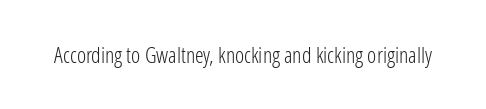
The space directly below the letters is spotless. Quick note: not italic, upright. The line texture is even and compact thanks to regular tracking. These glyphs show unthickened strokes, regular width or finer.
